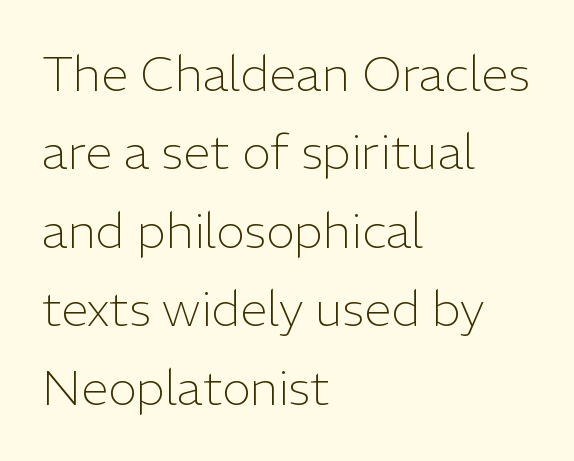
Bare-footed words on every line. Vertical spacing — default. Varying glyph widths throughout — classic text-font behaviour. This sample uses an upright cut, with every glyph sitting square on the baseline. No heavy texture on the line: the type isn't bold.
